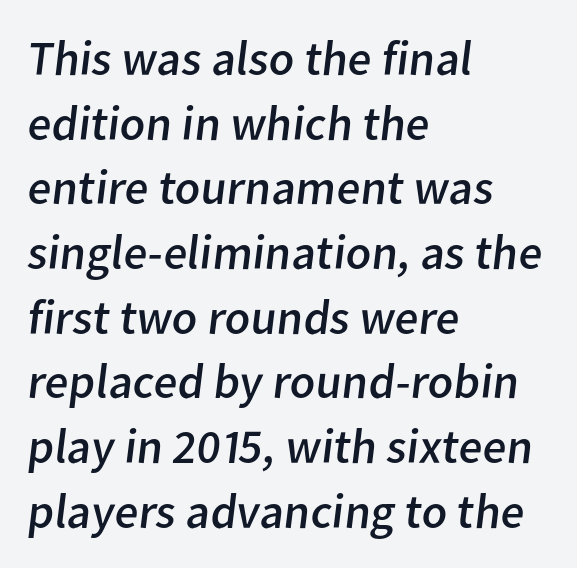
The image shows 49 px regular-weight sans-serif type; set left-aligned, normal line spacing (1.32x), normal letter spacing, not underlined; low stroke contrast and a medium x-height.
